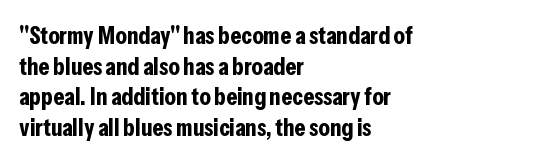
The image shows 25 px bold type, upright; set left-aligned, line spacing 1.23x, normal letter spacing, not underlined.
